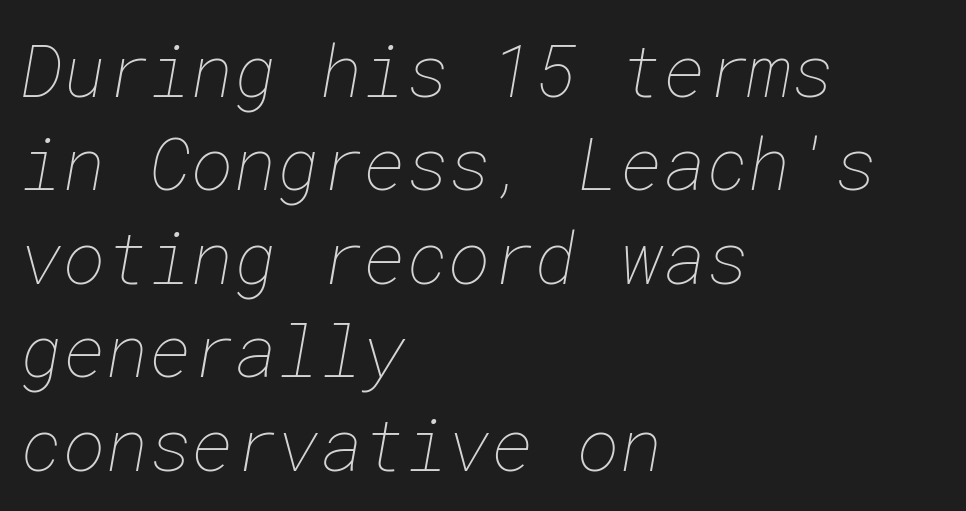
The image shows 73 px thin type; set left-aligned, normal line spacing (1.28x), normal letter spacing, not underlined; low stroke contrast and a medium x-height.
